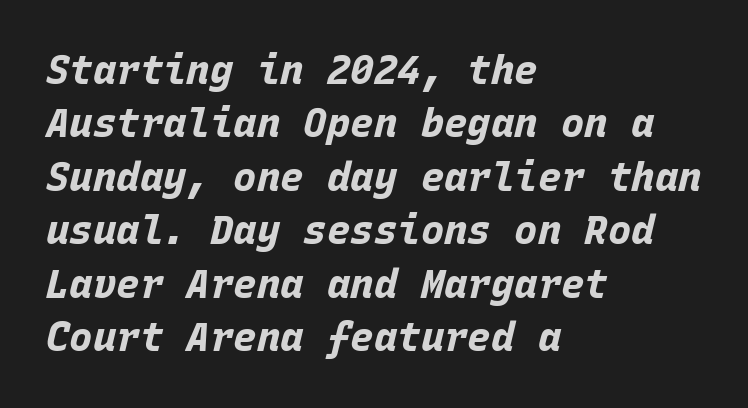
The letters sit at their default tracking, neither squeezed nor spread. You can tell it's italic because the verticals aren't actually vertical. Each new line begins a customary step beneath the previous one. A bare baseline throughout the passage. Bold? Absolutely — the strokes are thick and heavy. You could count columns in this text — the font is strictly monospaced.
